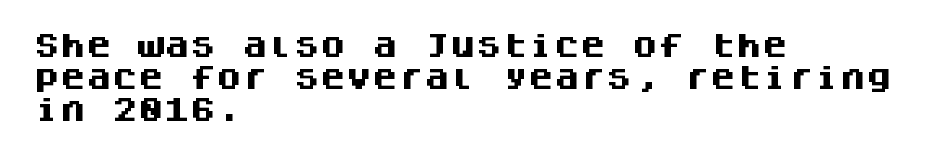
Q: Is the text bold? A: Yes.
Q: Is the text italic (slanted)? A: No, it is upright.
Q: Is the text underlined? A: No.
Q: How is the paragraph aligned? A: Left-aligned.
Q: Is the spacing between letters normal or unusually wide? A: Normal.
